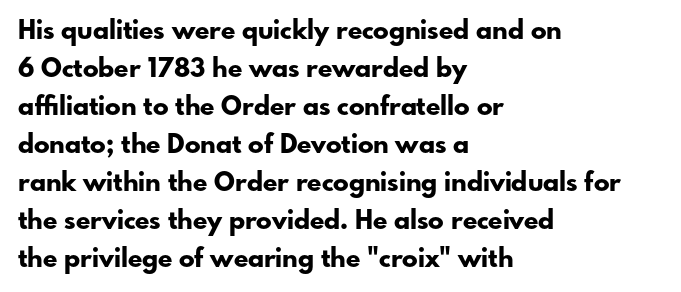
Horizontal alignment here is leftward, the default for most running prose. Nothing unusual about the tracking: characters are spaced as the font intends. Students, observe: this is what conventionally led text looks like. Does the lettering tilt? It doesn't — this is upright.
